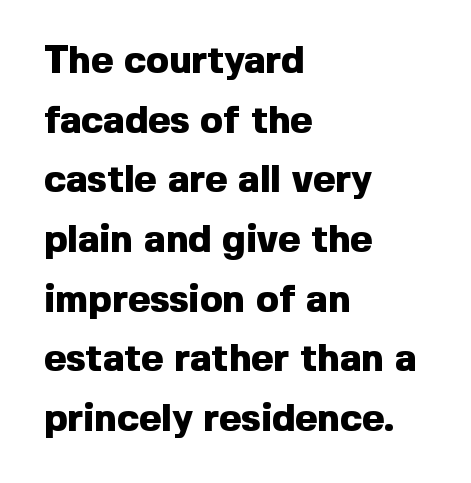
{"serif": "no", "italic": "no", "bold": "yes", "weight": "heavy", "width": "normal", "x_height": "medium", "monospaced": "no", "underline": "no", "align": "left", "line_spacing": "normal", "line_spacing_ratio": 1.57, "letter_spacing": "normal", "letter_spacing_em": 0.0, "glyph_px": 38}
